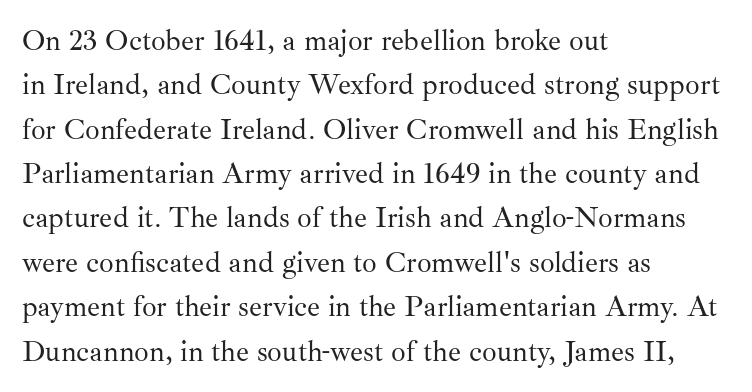
{"serif": "yes", "italic": "no", "bold": "no", "weight": "regular", "width": "normal", "stroke_contrast": "medium", "x_height": "small", "monospaced": "no", "underline": "no", "align": "left", "line_spacing": "normal", "line_spacing_ratio": 1.53, "letter_spacing": "normal", "letter_spacing_em": 0.0, "glyph_px": 29}
